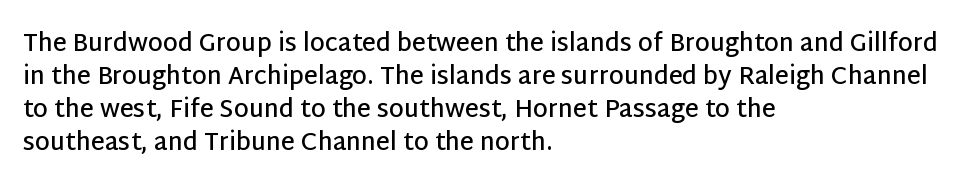
Q: Is the text bold? A: Semi-bold.
Q: Is the text italic (slanted)? A: No, it is upright.
Q: Is the text underlined? A: No.
Q: How is the paragraph aligned? A: Left-aligned.
Q: Is the spacing between letters normal or unusually wide? A: Normal.
Q: Is the spacing between lines tight, normal or loose? A: Normal.
